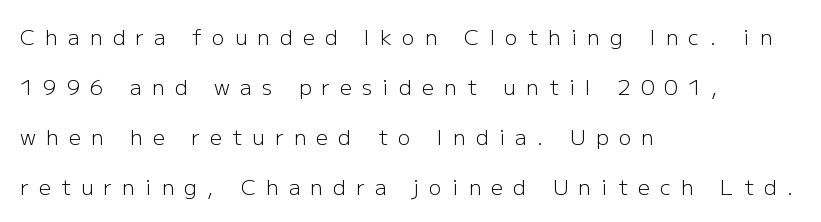
Check under the words: just untouched page. Leading: increased. Weight: not bold — regular or lighter. Characters remain perfectly vertical along every line. Reading down the block, your eye returns to a fixed left position each line.
